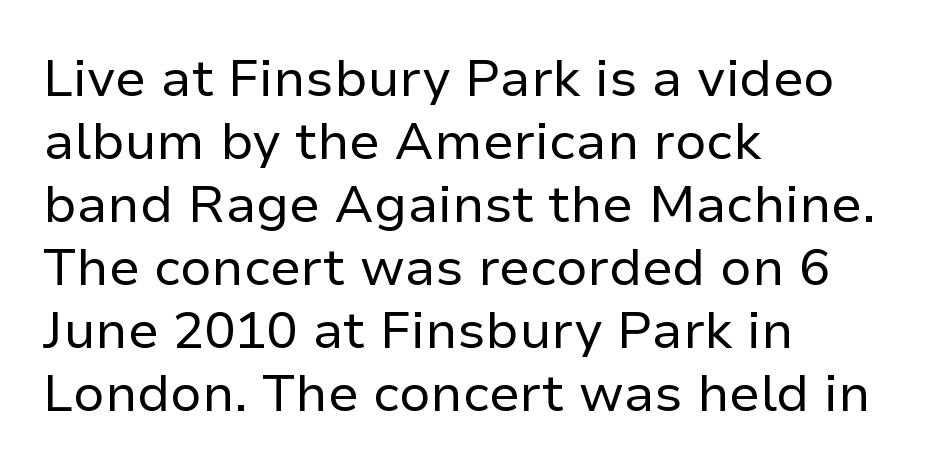
{"serif": "no", "italic": "no", "bold": "no", "weight": "regular", "width": "normal", "stroke_contrast": "low", "x_height": "medium", "monospaced": "no", "underline": "no", "align": "left", "line_spacing_ratio": 1.21, "letter_spacing": "normal", "letter_spacing_em": 0.0, "glyph_px": 52}
